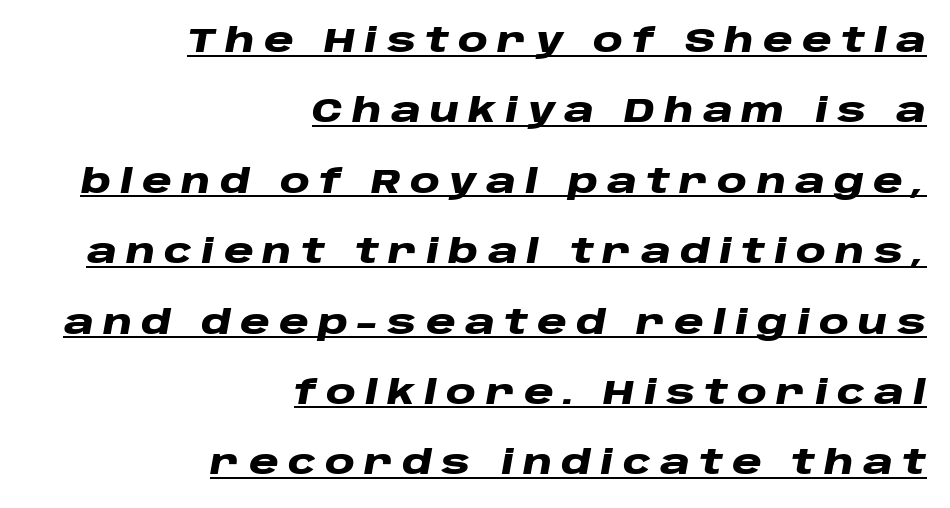
Q: Is the text bold? A: Yes.
Q: Is the text italic (slanted)? A: Yes, it leans right by about 10 degrees.
Q: Is the text underlined? A: Yes.
Q: How is the paragraph aligned? A: Right-aligned.
Q: Is the spacing between letters normal or unusually wide? A: Unusually wide.
Q: Is the spacing between lines tight, normal or loose? A: Loose.
Q: Width (condensed, normal, or wide)? A: Wide.
Q: Stroke contrast? A: Low.
Q: x-height? A: Large.
Q: Monospaced? A: No.
